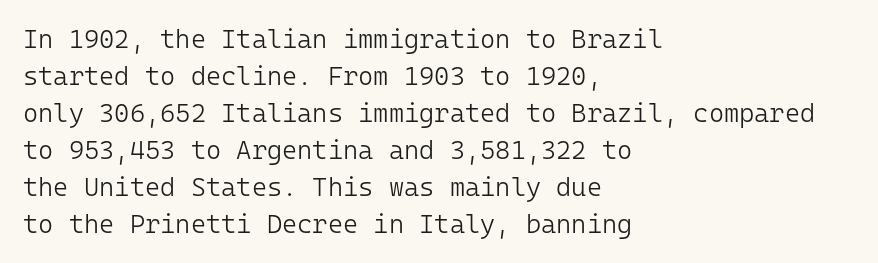
Rule under the text: the space is simply empty. The tracking reads as untouched default to a designer's eye. Compared with a typical body face, this is equally light or lighter still. A student would call this left alignment; a typographer would say flush left, rag right. The rows are spaced the way most documents space them.
